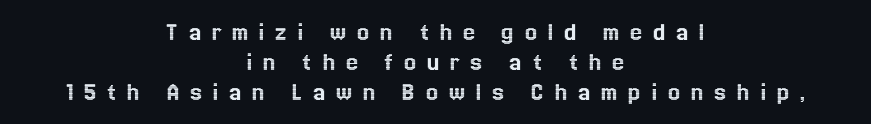
The image shows 27 px text type, upright; set centered, tight line spacing (1.11x), unusually wide letter spacing (+0.39 em), not underlined.
